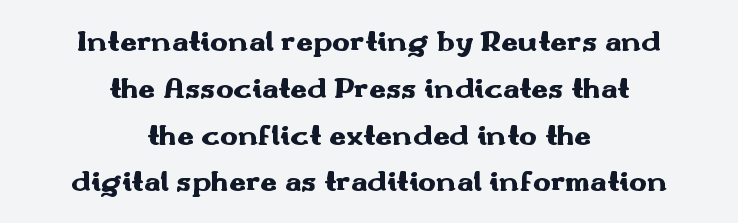
{"serif": "no", "italic": "no", "bold": "yes", "weight": "heavy", "width": "wide", "stroke_contrast": "medium", "x_height": "small", "monospaced": "no", "underline": "no", "align": "center", "line_spacing": "normal", "line_spacing_ratio": 1.56, "letter_spacing": "normal", "letter_spacing_em": 0.0, "glyph_px": 30}
